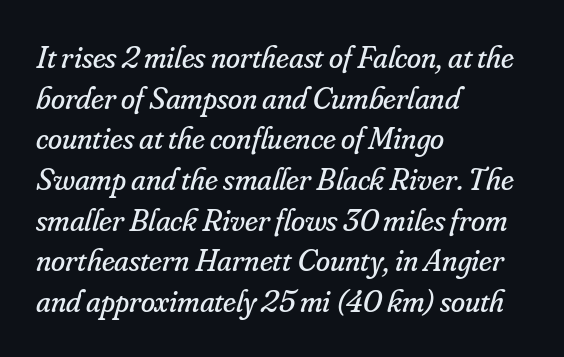
Q: Is the text bold? A: No.
Q: Is the text italic (slanted)? A: Yes, it leans right by about 16 degrees.
Q: Is the typeface a serif or a sans-serif typeface? A: Serif.
Q: Is the text underlined? A: No.
Q: How is the paragraph aligned? A: Left-aligned.
Q: Is the spacing between letters normal or unusually wide? A: Normal.
Q: Is the spacing between lines tight, normal or loose? A: Normal.
Q: Width (condensed, normal, or wide)? A: Normal.
Q: Stroke contrast? A: Low.
Q: x-height? A: Small.
Q: Monospaced? A: No.
